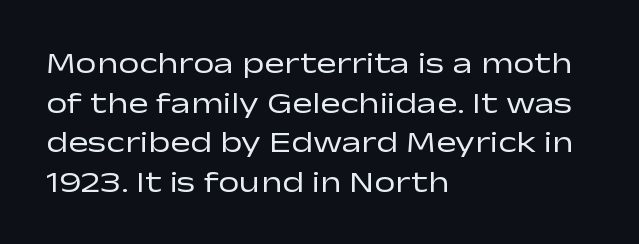
Q: Is the text bold? A: No.
Q: Is the text italic (slanted)? A: No, it is upright.
Q: Is the typeface a serif or a sans-serif typeface? A: Sans-serif.
Q: Is the text underlined? A: No.
Q: How is the paragraph aligned? A: Left-aligned.
Q: Is the spacing between letters normal or unusually wide? A: Normal.
Q: Is the spacing between lines tight, normal or loose? A: Normal.
Q: Width (condensed, normal, or wide)? A: Wide.
Q: Stroke contrast? A: Low.
Q: x-height? A: Medium.
Q: Monospaced? A: No.
